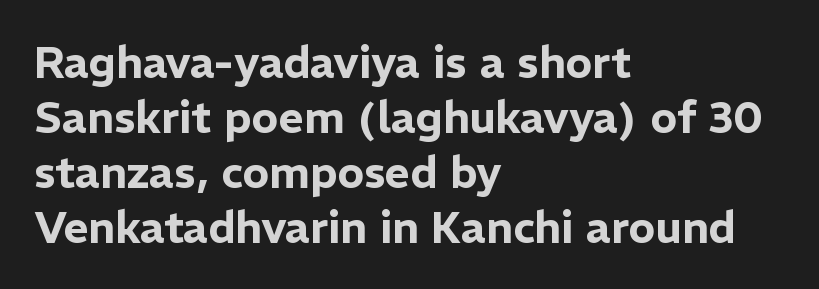
{"serif": "no", "italic": "no", "width": "normal", "stroke_contrast": "low", "x_height": "medium", "monospaced": "no", "underline": "no", "align": "left", "line_spacing": "normal", "line_spacing_ratio": 1.25, "letter_spacing": "normal", "letter_spacing_em": 0.0, "glyph_px": 44}
